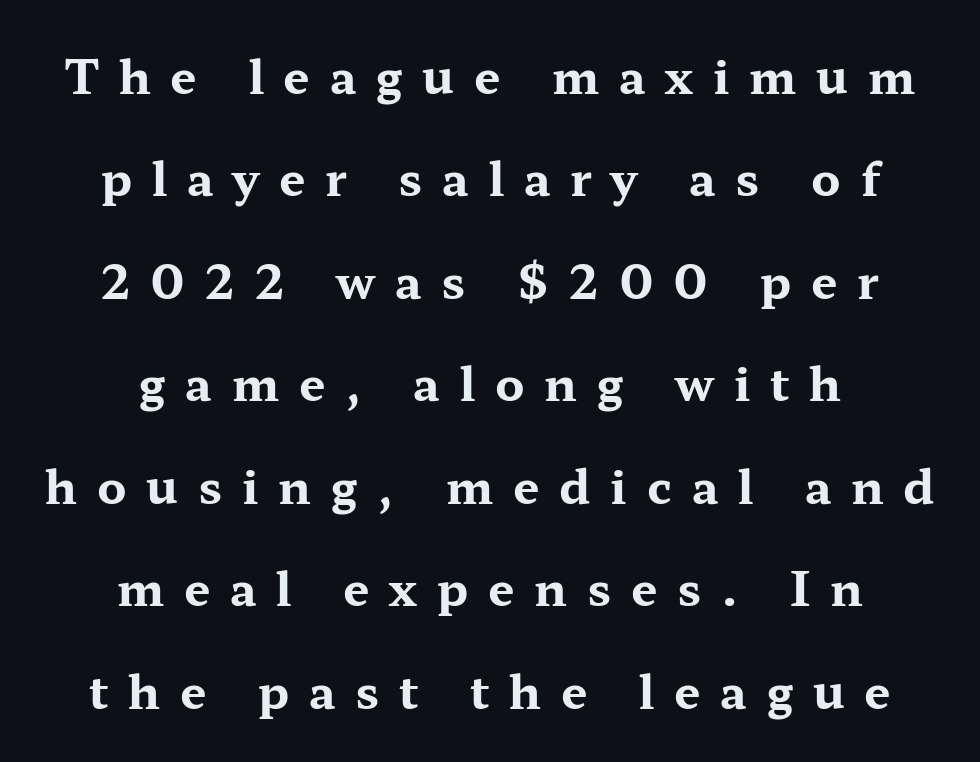
Q: Is the text bold? A: Yes.
Q: Is the text italic (slanted)? A: No, it is upright.
Q: Is the typeface a serif or a sans-serif typeface? A: Serif.
Q: Is the text underlined? A: No.
Q: How is the paragraph aligned? A: Centered.
Q: Is the spacing between letters normal or unusually wide? A: Unusually wide.
Q: Is the spacing between lines tight, normal or loose? A: Loose.
Q: Width (condensed, normal, or wide)? A: Wide.
Q: Stroke contrast? A: Medium.
Q: x-height? A: Medium.
Q: Monospaced? A: No.
